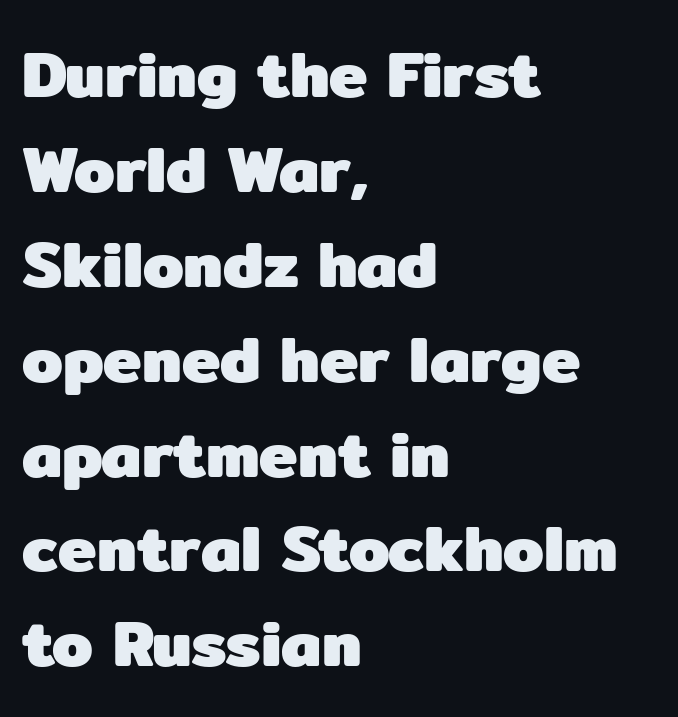
Observe the absence of serifs on each vertical stroke in this sample. Nobody drew a line under any word here. A typesetter would call this leading conventional body-copy spacing. The setting favours the left margin, as ordinary paragraphs usually do. Caption: standard tracking, unaltered.
